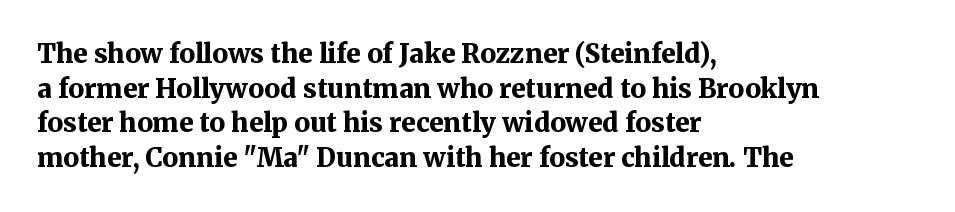
Do the letters lean? They stand straight. Standard letterfit; no display-style spreading of the glyphs. The strip under each line holds only bare page. The rendering anchors every line to the left-hand side. The glyphs have the mass of a bold cut. Quick note: interline space is typical.
